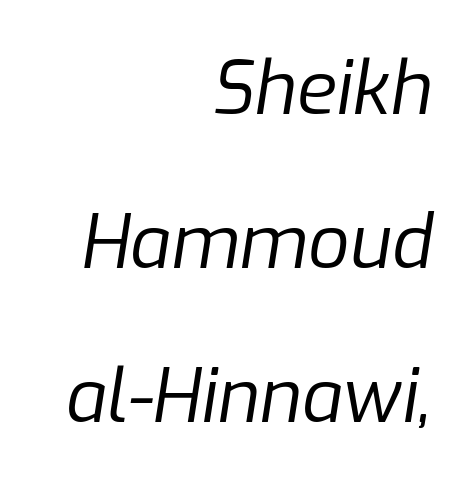
The image shows 73 px regular-weight type, italic (leaning right); set right-aligned, loose line spacing (2.11x), normal letter spacing, not underlined; low stroke contrast and a medium x-height.
